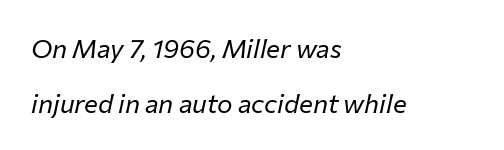
Is the type heavy? It reads as light-to-regular instead. Layout note: lines flush left. Slanted lettering throughout. Line spacing here is loose.
